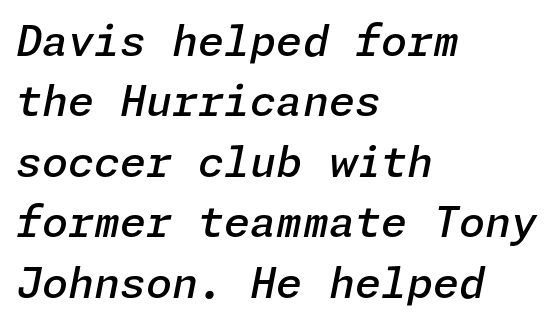
Horizontal alignment here is leftward, the default for most running prose. Underline: absent. In terms of posture, this sample is oblique. These lines sit exactly where default settings would place them. Slightly chunky letters — semibold, I'd say, not full bold.
